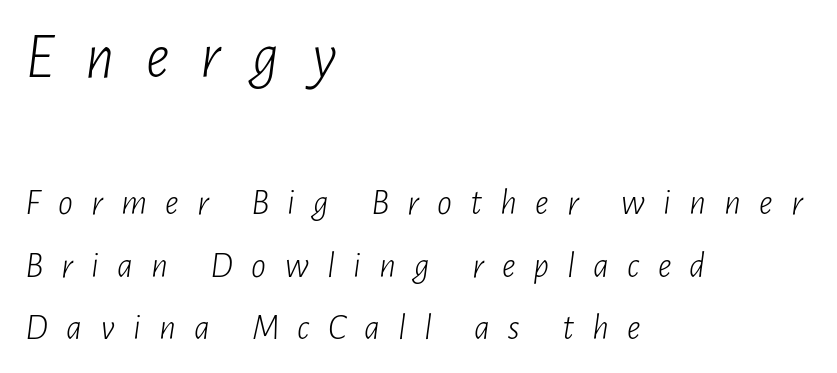
Q: Is the text bold? A: No.
Q: Is the text italic (slanted)? A: Yes, it leans right by about 7 degrees.
Q: Is the text underlined? A: No.
Q: How is the paragraph aligned? A: Left-aligned.
Q: Is the spacing between letters normal or unusually wide? A: Unusually wide.
Q: Is the spacing between lines tight, normal or loose? A: Normal.
Q: Which block of text is set in a larger size, the first (top) or the second (bottom)? A: The first (top) one.
Q: Width (condensed, normal, or wide)? A: Condensed.
Q: Stroke contrast? A: Low.
Q: x-height? A: Medium.
Q: Monospaced? A: No.
